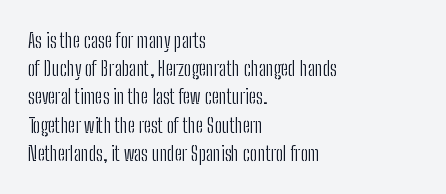
{"italic": "no", "bold": "no", "underline": "no", "align": "left", "line_spacing": "normal", "line_spacing_ratio": 1.41, "letter_spacing": "normal", "letter_spacing_em": 0.0, "glyph_px": 20}
